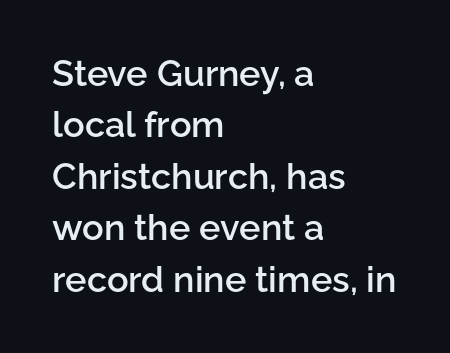
The strip under each line holds only bare page. The rendering uses natural spacing where letterforms have individual widths. Glyph-to-glyph distance matches everyday printed text. This rendering employs a face without finishing strokes, i.e., a sans-serif.
